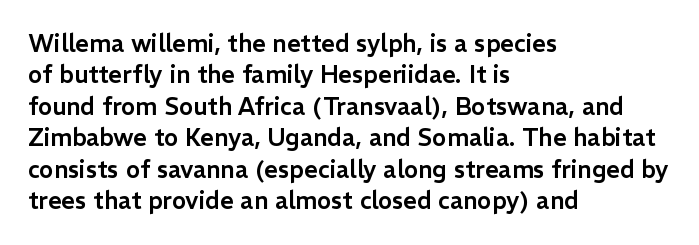
The image shows 24 px text type, upright; set left-aligned, normal line spacing (1.31x), normal letter spacing, not underlined.
